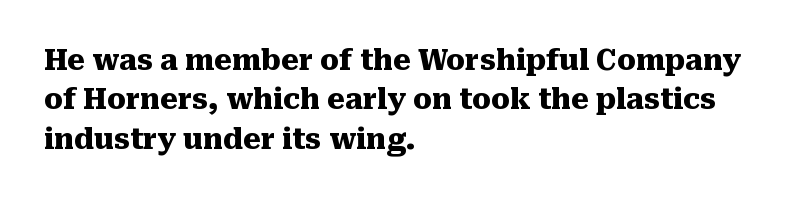
The image shows 28 px heavy serif type, upright; set left-aligned, normal line spacing (1.41x), normal letter spacing, not underlined; medium stroke contrast and a medium x-height.
